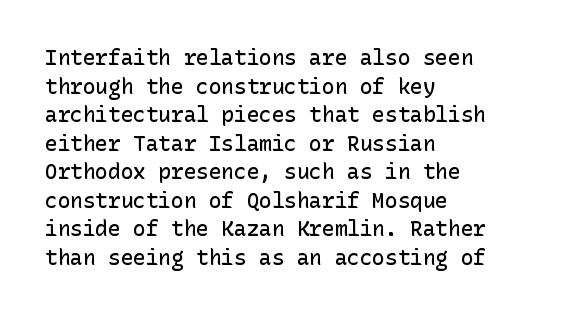
This sample uses an upright cut, with every glyph sitting square on the baseline. Moderately thickened strokes mark this as semibold type. Short note: letters normally spaced. A typesetter would call this leading conventional body-copy spacing. Just letters on the line, the space beneath them empty. Casual observation: everything's shoved over to the left.
